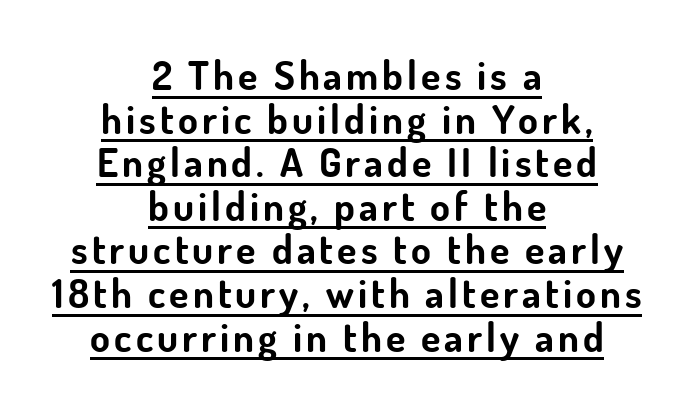
{"serif": "no", "italic": "no", "bold": "yes", "weight": "bold", "width": "normal", "stroke_contrast": "low", "x_height": "small", "monospaced": "no", "underline": "yes", "align": "center", "line_spacing": "tight", "line_spacing_ratio": 1.09, "glyph_px": 40}
